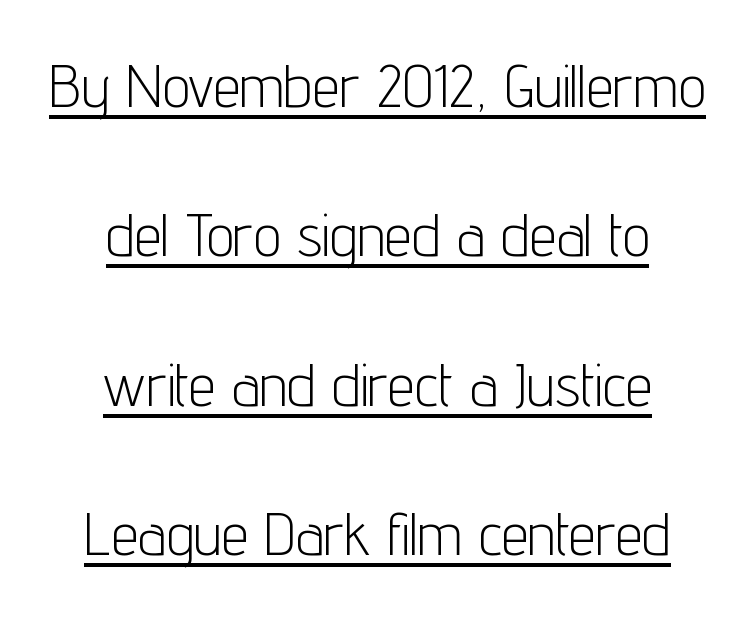
Each new line begins a long way beneath the previous one. Which margin do the lines hug? Neither — every line sits in the middle. The letters stand straight up with perfectly vertical stems. The glyphs are accompanied by a horizontal stroke just below them. Tracking value appears to be zero — textbook default spacing.
